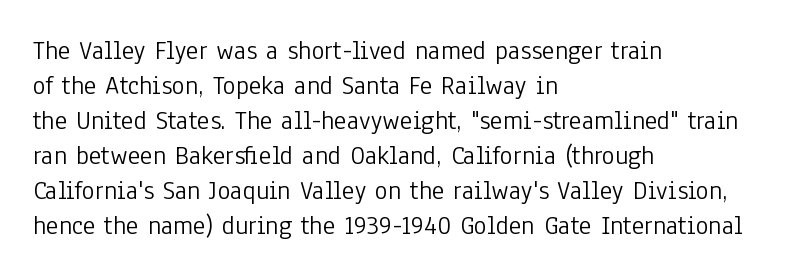
The image shows 27 px text type, upright; set left-aligned, normal line spacing (1.3x), normal letter spacing, not underlined.
